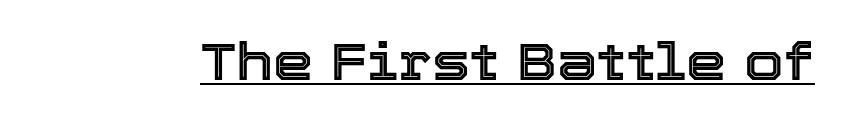
Q: Is the text italic (slanted)? A: No, it is upright.
Q: Is the text underlined? A: Yes.
Q: Is the spacing between letters normal or unusually wide? A: Normal.
Q: Width (condensed, normal, or wide)? A: Normal.
Q: x-height? A: Medium.
Q: Monospaced? A: No.
